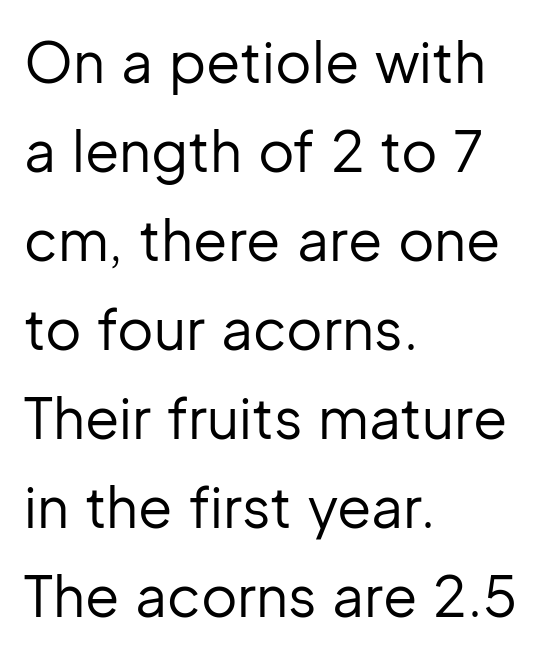
The area under the type is left untouched. These glyphs show unthickened strokes, regular width or finer. Classification — sans serif. Horizontal alignment here is leftward, the default for most running prose. Observe the ordinary spacing: letters are neighbours, not strangers.
